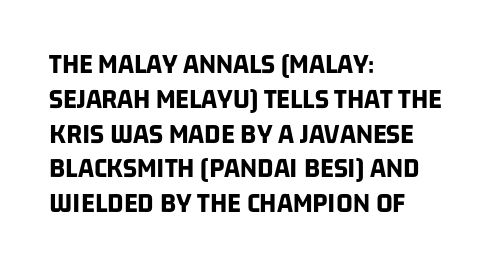
The image shows 29 px bold, condensed sans-serif type; set left-aligned, line spacing 1.2x, normal letter spacing, not underlined; low stroke contrast and a large x-height.
